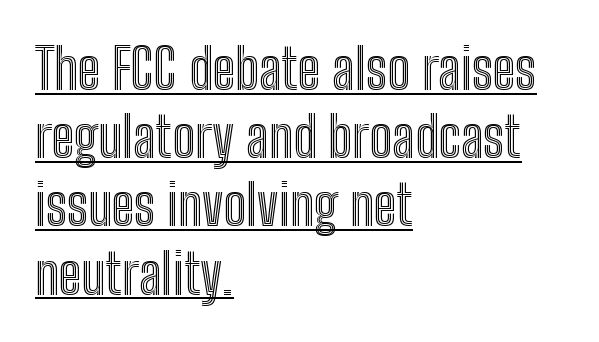
Q: Is the text italic (slanted)? A: No, it is upright.
Q: Is the text underlined? A: Yes.
Q: How is the paragraph aligned? A: Left-aligned.
Q: Is the spacing between letters normal or unusually wide? A: Normal.
Q: Width (condensed, normal, or wide)? A: Condensed.
Q: x-height? A: Medium.
Q: Monospaced? A: No.
